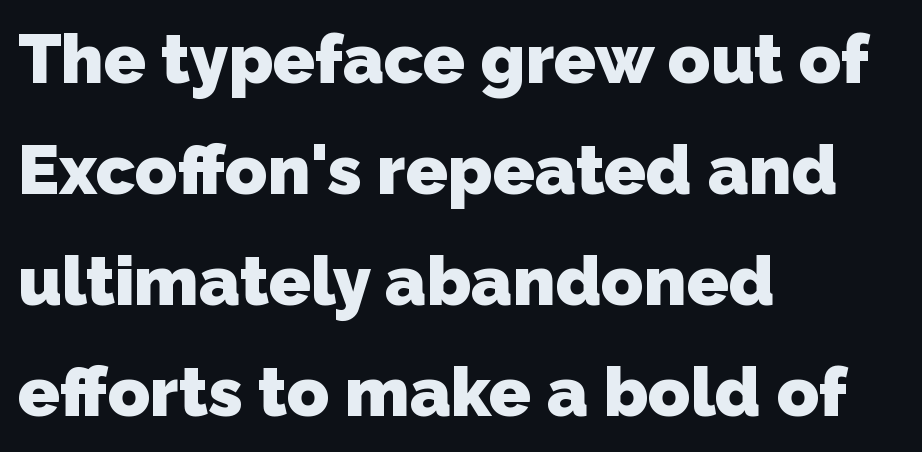
{"serif": "no", "bold": "yes", "weight": "heavy", "width": "normal", "stroke_contrast": "low", "x_height": "medium", "monospaced": "no", "underline": "no", "align": "left", "line_spacing": "normal", "line_spacing_ratio": 1.61, "letter_spacing": "normal", "letter_spacing_em": 0.0, "glyph_px": 69}
